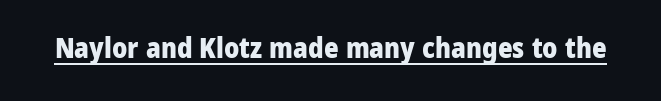
Q: Is the text bold? A: Yes.
Q: Is the text italic (slanted)? A: No, it is upright.
Q: Is the typeface a serif or a sans-serif typeface? A: Sans-serif.
Q: Is the text underlined? A: Yes.
Q: Is the spacing between letters normal or unusually wide? A: Normal.
Q: Width (condensed, normal, or wide)? A: Condensed.
Q: Stroke contrast? A: Low.
Q: x-height? A: Large.
Q: Monospaced? A: No.
